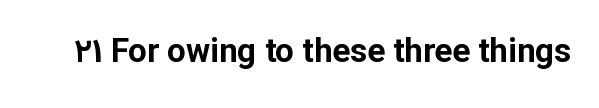
{"serif": "no", "italic": "no", "bold": "yes", "weight": "bold", "width": "normal", "stroke_contrast": "low", "x_height": "medium", "monospaced": "no", "underline": "no", "letter_spacing": "normal", "letter_spacing_em": 0.0, "glyph_px": 33}
